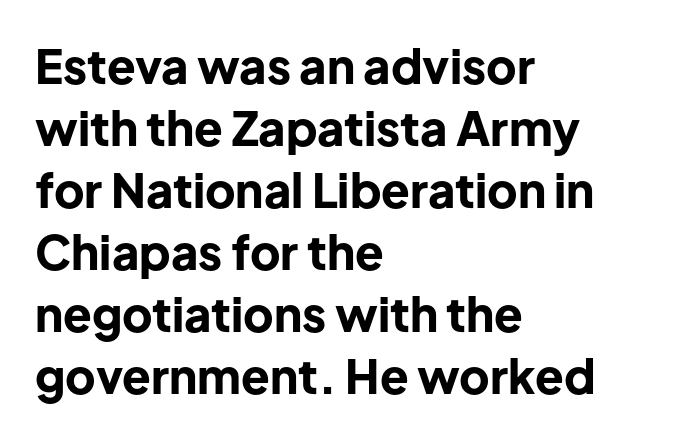
The image shows 47 px bold sans-serif type, upright; set left-aligned, normal line spacing (1.32x), normal letter spacing, not underlined; low stroke contrast and a medium x-height.
